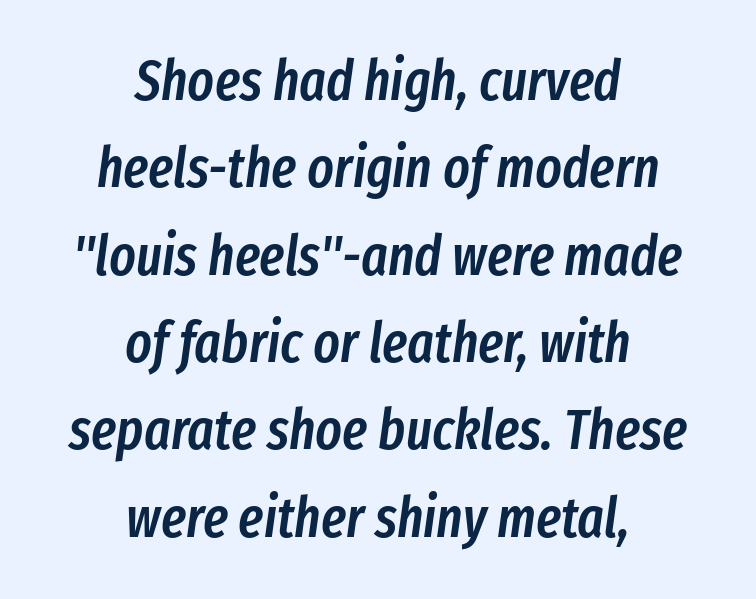
{"italic": "yes", "lean": "right", "slant_degrees": 8, "bold": "semi", "weight": "semibold", "width": "condensed", "stroke_contrast": "low", "x_height": "medium", "monospaced": "no", "underline": "no", "align": "center", "line_spacing": "normal", "line_spacing_ratio": 1.56, "letter_spacing": "normal", "letter_spacing_em": 0.0, "glyph_px": 56}
